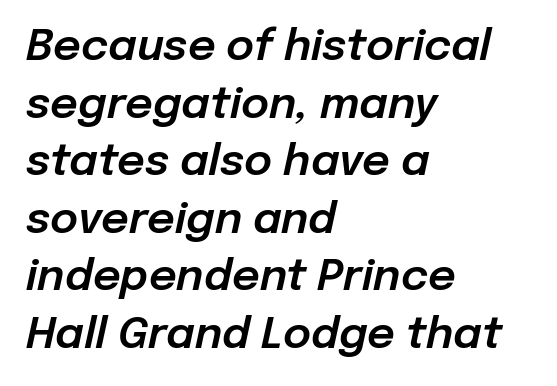
The image shows 43 px text type, italic (leaning right); set left-aligned, normal line spacing (1.34x), normal letter spacing, not underlined; low stroke contrast and a medium x-height.
